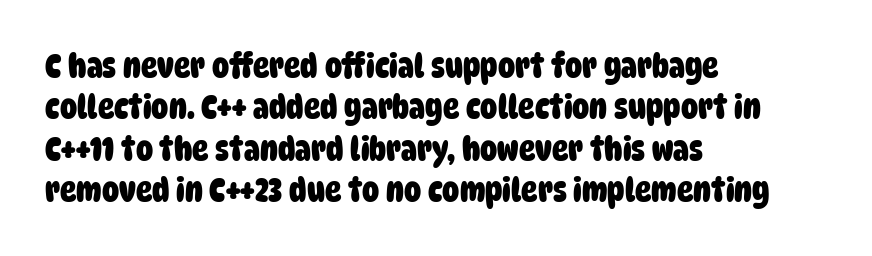
Q: Is the text bold? A: Yes.
Q: Is the typeface a serif or a sans-serif typeface? A: Sans-serif.
Q: Is the text underlined? A: No.
Q: How is the paragraph aligned? A: Left-aligned.
Q: Is the spacing between letters normal or unusually wide? A: Normal.
Q: Width (condensed, normal, or wide)? A: Condensed.
Q: Stroke contrast? A: Low.
Q: x-height? A: Large.
Q: Monospaced? A: No.
